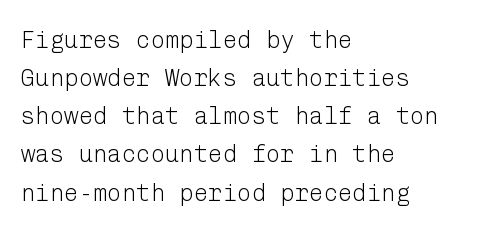
Is there much room between lines? A standard amount, neither cramped nor airy. A roman cut, with each character standing at attention. How are the letters spaced? Ordinarily, with no added tracking. This rendering features lettering with no underline. The paragraph shown leans on its left margin. The weight tops out at a normal text grade.
